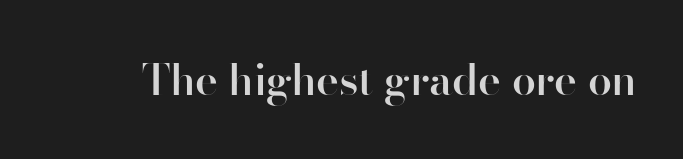
The image shows 43 px semibold sans-serif type, upright; set normal letter spacing, not underlined; high stroke contrast and a small x-height.
